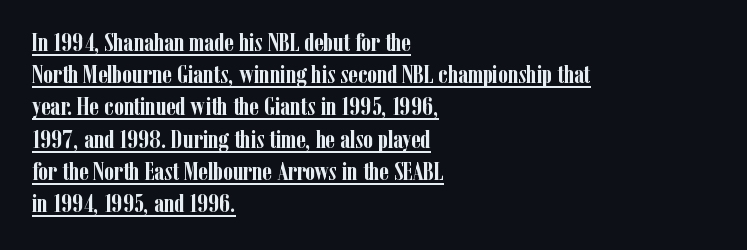
The image shows 25 px bold type, upright; set left-aligned, normal line spacing (1.29x), normal letter spacing, underlined.
